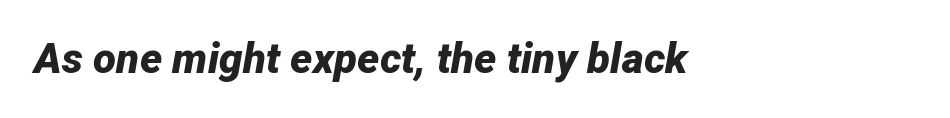
Line beginnings align vertically; line endings do not. Nobody drew a line under any word here. Note the varied advance widths — an 'i' is clearly narrower than an 'm'. What stands out about the letter spacing? Nothing — it is the standard amount.
